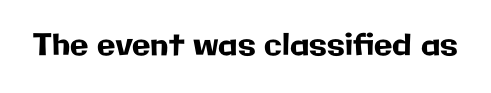
The image shows 30 px sans-serif type, upright; set normal letter spacing, not underlined; low stroke contrast and a medium x-height.
